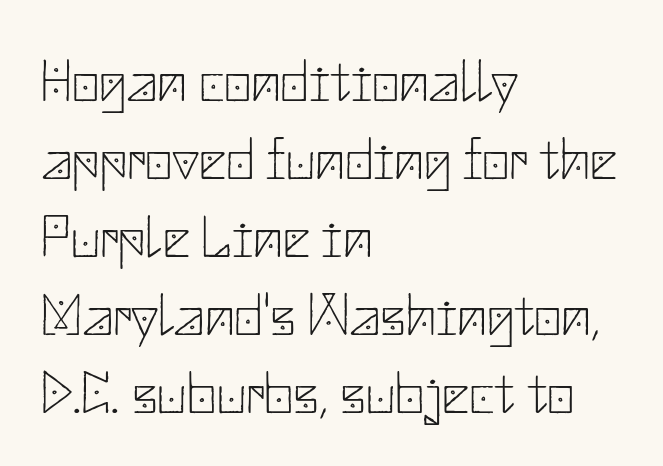
Whoever set this chose a conventional vertical rhythm. Designer's note — italics off, roman on. Typographically, this falls in the sans-serif category. Tracking here is standard; glyphs follow each other at the usual distance. This rendering uses left alignment, leaving the right contour irregular. Compared with a typical body face, this is equally light or lighter still.
